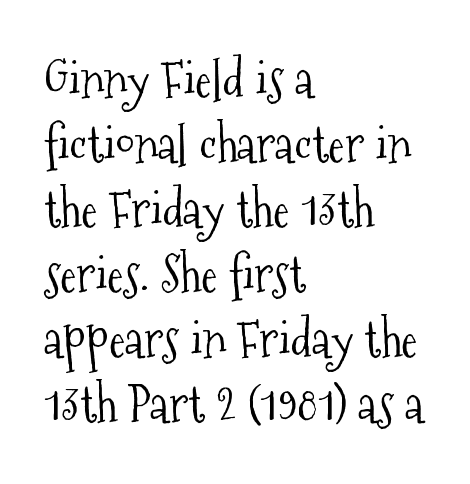
Caption: face not bold, strokes unweighted. The lines sit at an ordinary, default distance from one another. The glyphs in this specimen are seriffed. Style check: upright.
